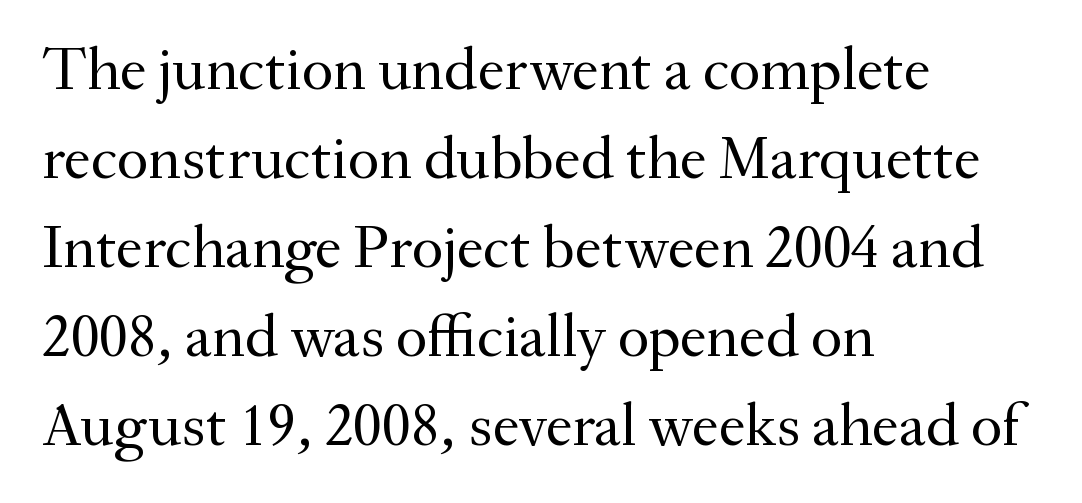
Rendered with straight, roman letterforms. Is this a sans? No — the strokes have serifs. Just letters on the line, the space beneath them empty. Vertical spacing — default.
